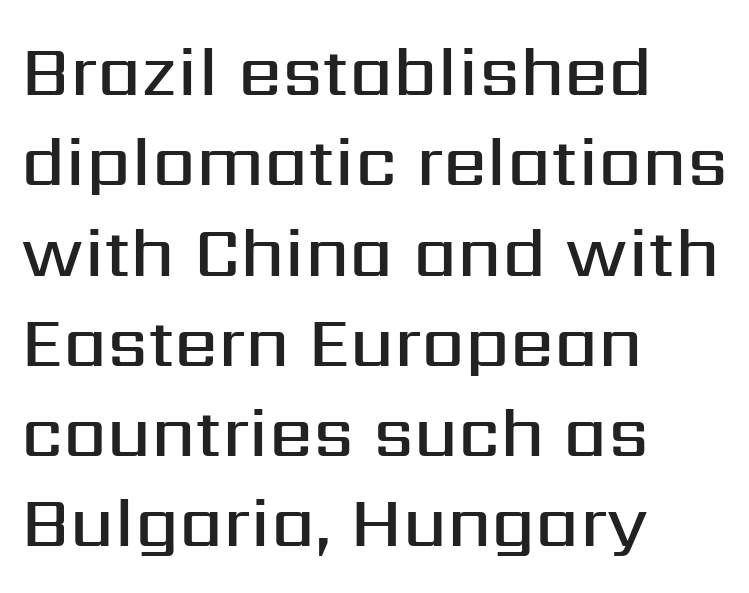
Q: Is the text bold? A: Semi-bold.
Q: Is the text italic (slanted)? A: No, it is upright.
Q: Is the typeface a serif or a sans-serif typeface? A: Sans-serif.
Q: Is the text underlined? A: No.
Q: How is the paragraph aligned? A: Left-aligned.
Q: Is the spacing between letters normal or unusually wide? A: Normal.
Q: Is the spacing between lines tight, normal or loose? A: Normal.
Q: Width (condensed, normal, or wide)? A: Normal.
Q: Stroke contrast? A: Medium.
Q: x-height? A: Medium.
Q: Monospaced? A: No.
